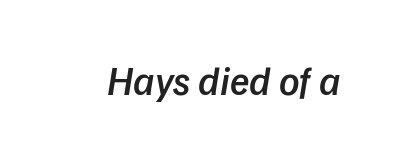
{"serif": "no", "bold": "semi", "weight": "semibold", "width": "normal", "stroke_contrast": "low", "x_height": "medium", "monospaced": "no", "underline": "no", "letter_spacing": "normal", "letter_spacing_em": 0.0, "glyph_px": 40}
